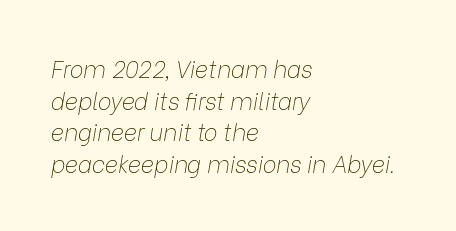
{"italic": "yes", "lean": "right", "slant_degrees": 9, "bold": "no", "underline": "no", "align": "left", "line_spacing": "normal", "line_spacing_ratio": 1.38, "letter_spacing": "normal", "letter_spacing_em": 0.0, "glyph_px": 23}
